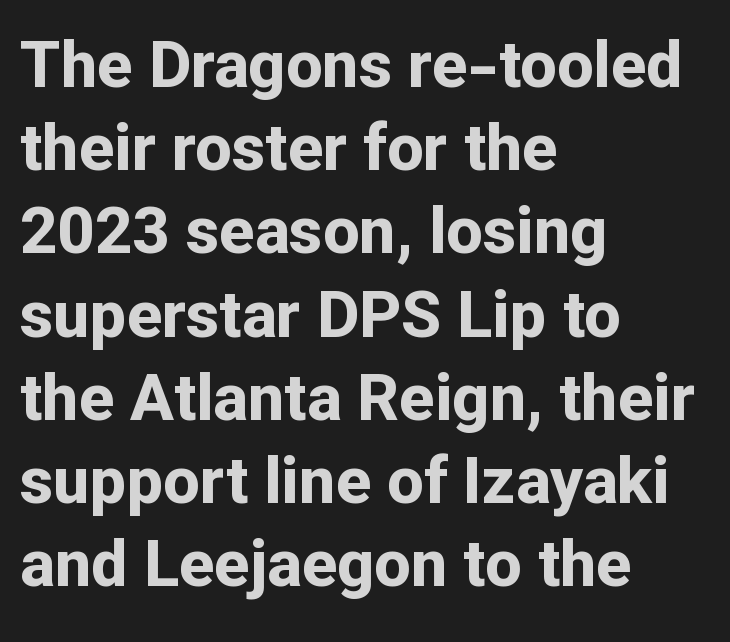
Quick note: underline off. Students, observe: this is what conventionally led text looks like. This sample uses an upright cut, with every glyph sitting square on the baseline. Is this a fixed-width face? No — the glyphs have proportional, varying widths.
